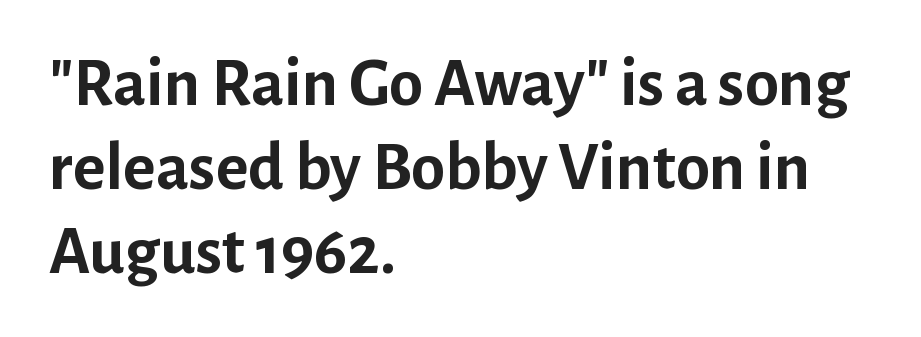
Q: Is the text bold? A: Yes.
Q: Is the text italic (slanted)? A: No, it is upright.
Q: Is the typeface a serif or a sans-serif typeface? A: Sans-serif.
Q: Is the text underlined? A: No.
Q: How is the paragraph aligned? A: Left-aligned.
Q: Is the spacing between letters normal or unusually wide? A: Normal.
Q: Width (condensed, normal, or wide)? A: Normal.
Q: Stroke contrast? A: Low.
Q: x-height? A: Medium.
Q: Monospaced? A: No.
